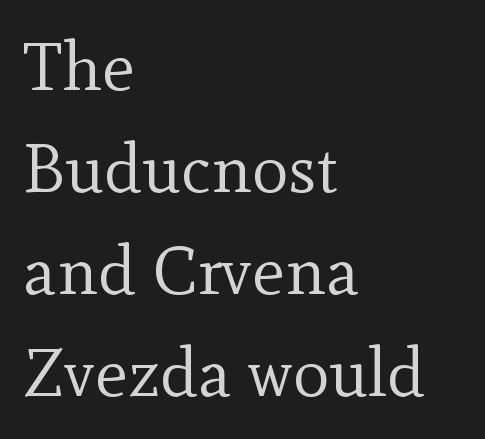
The image shows 69 px regular-weight serif type, upright; set left-aligned, normal line spacing (1.48x), normal letter spacing, not underlined; a small x-height.
